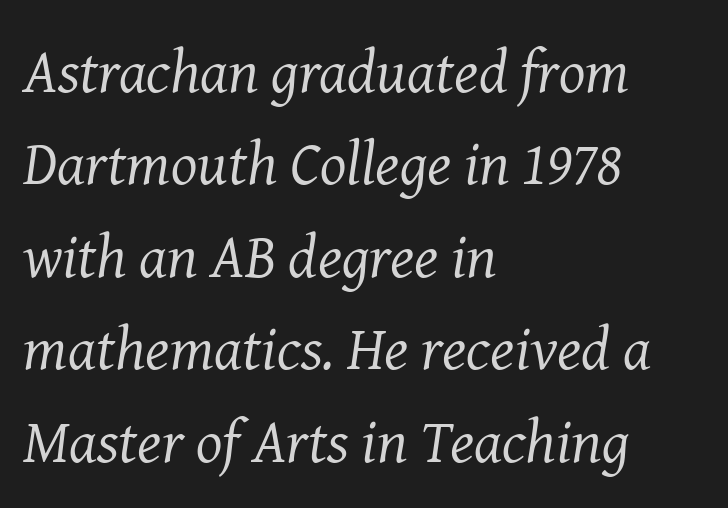
{"serif": "yes", "italic": "yes", "lean": "right", "slant_degrees": 8, "bold": "no", "weight": "regular", "width": "normal", "stroke_contrast": "medium", "x_height": "medium", "monospaced": "no", "underline": "no", "align": "left", "line_spacing": "normal", "line_spacing_ratio": 1.49, "letter_spacing": "normal", "letter_spacing_em": 0.0, "glyph_px": 62}
